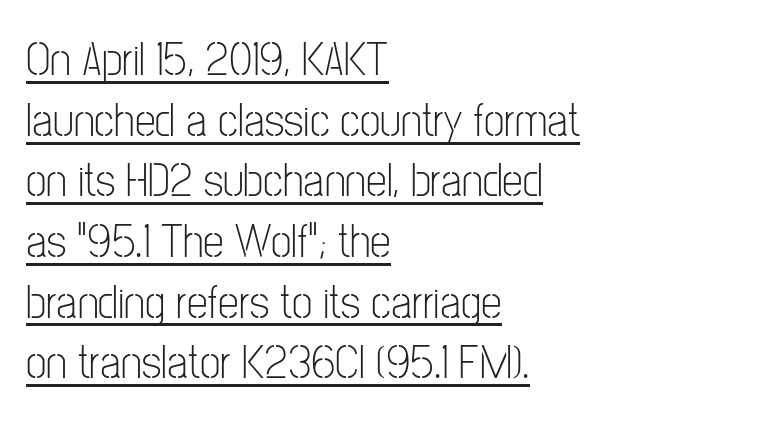
Q: Is the text bold? A: No.
Q: Is the text italic (slanted)? A: No, it is upright.
Q: Is the typeface a serif or a sans-serif typeface? A: Sans-serif.
Q: Is the text underlined? A: Yes.
Q: How is the paragraph aligned? A: Left-aligned.
Q: Is the spacing between letters normal or unusually wide? A: Normal.
Q: Is the spacing between lines tight, normal or loose? A: Normal.
Q: Width (condensed, normal, or wide)? A: Condensed.
Q: Stroke contrast? A: Low.
Q: x-height? A: Medium.
Q: Monospaced? A: No.
